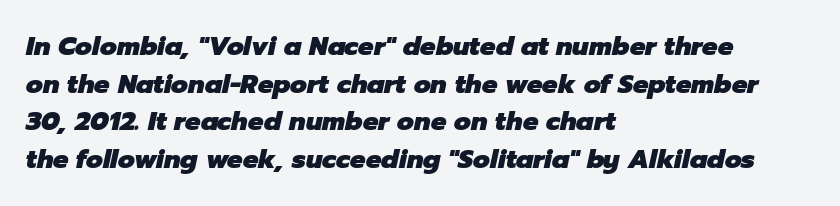
Does the copy run flush right? No — it runs flush left. Weight: bold. A clean baseline with only descenders dipping below it. This is oblique type, the kind used for emphasis or titles. Glyph-to-glyph distance matches everyday printed text. Vertical spacing — default.
